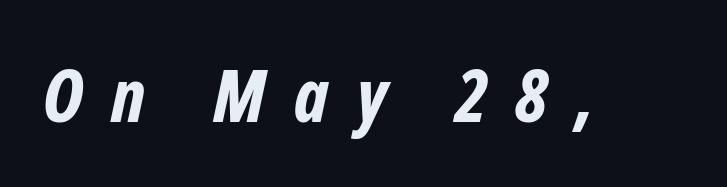
{"italic": "yes", "lean": "right", "slant_degrees": 12, "bold": "yes", "weight": "bold", "width": "condensed", "stroke_contrast": "low", "x_height": "medium", "monospaced": "no", "underline": "no", "letter_spacing": "wide", "letter_spacing_em": 0.38, "glyph_px": 73}
